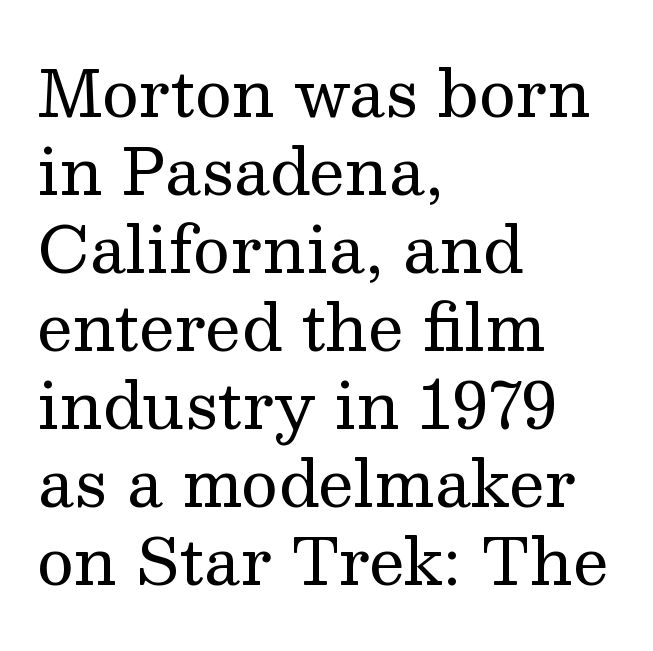
Q: Is the text bold? A: No.
Q: Is the text italic (slanted)? A: No, it is upright.
Q: Is the typeface a serif or a sans-serif typeface? A: Serif.
Q: Is the text underlined? A: No.
Q: How is the paragraph aligned? A: Left-aligned.
Q: Is the spacing between letters normal or unusually wide? A: Normal.
Q: Width (condensed, normal, or wide)? A: Normal.
Q: Stroke contrast? A: Medium.
Q: x-height? A: Medium.
Q: Monospaced? A: No.
